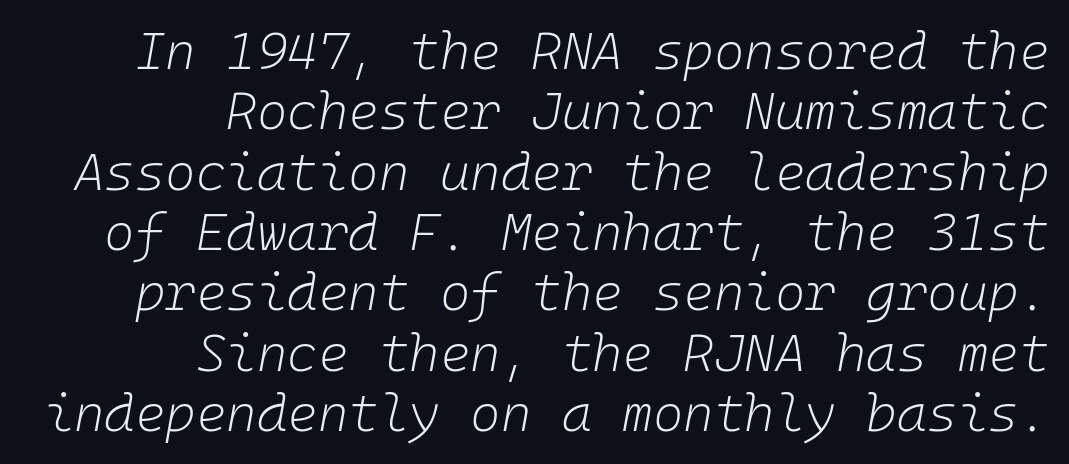
Q: Is the text bold? A: No.
Q: Is the text italic (slanted)? A: Yes, it leans right by about 10 degrees.
Q: Is the text underlined? A: No.
Q: How is the paragraph aligned? A: Right-aligned.
Q: Is the spacing between letters normal or unusually wide? A: Normal.
Q: Width (condensed, normal, or wide)? A: Normal.
Q: Stroke contrast? A: Low.
Q: x-height? A: Medium.
